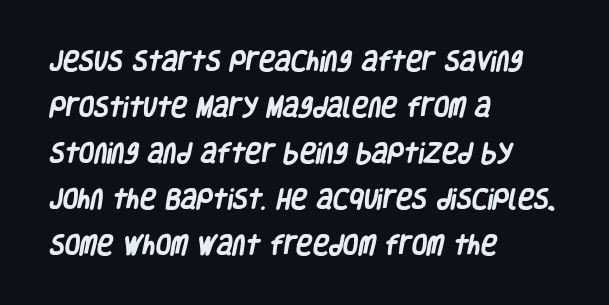
Q: Is the text bold? A: Yes.
Q: Is the text underlined? A: No.
Q: How is the paragraph aligned? A: Left-aligned.
Q: Is the spacing between letters normal or unusually wide? A: Normal.
Q: Is the spacing between lines tight, normal or loose? A: Loose.
